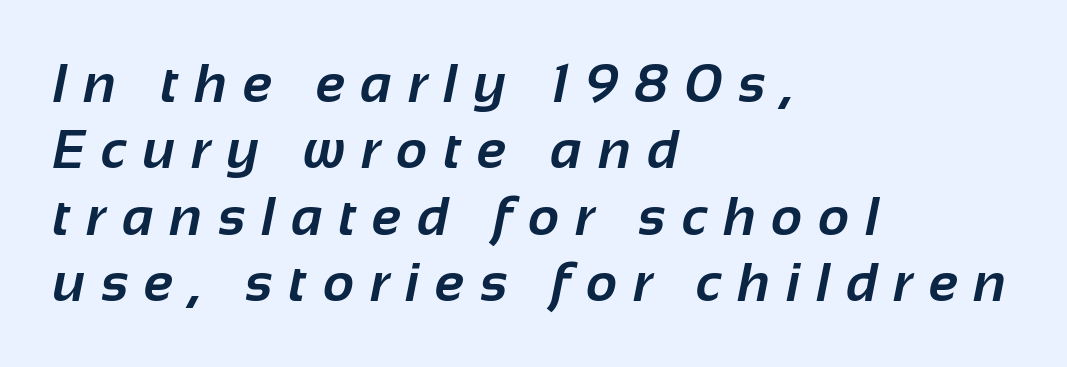
{"serif": "no", "bold": "yes", "weight": "bold", "width": "normal", "stroke_contrast": "low", "x_height": "medium", "monospaced": "no", "underline": "no", "align": "left", "line_spacing_ratio": 1.23, "letter_spacing": "wide", "letter_spacing_em": 0.3, "glyph_px": 54}
